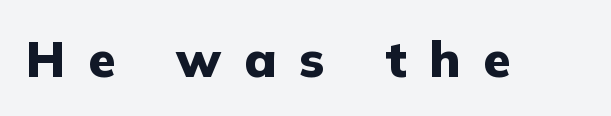
Q: Is the text bold? A: Yes.
Q: Is the text italic (slanted)? A: No, it is upright.
Q: Is the typeface a serif or a sans-serif typeface? A: Sans-serif.
Q: Is the text underlined? A: No.
Q: Is the spacing between letters normal or unusually wide? A: Unusually wide.
Q: Width (condensed, normal, or wide)? A: Normal.
Q: Stroke contrast? A: Low.
Q: x-height? A: Medium.
Q: Monospaced? A: No.
